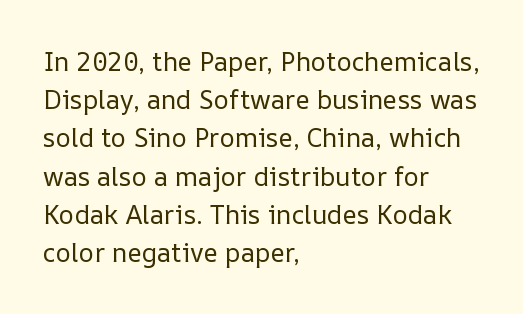
The vertical gap from one line to the next is medium. Quick note: underline off. The characters are drawn with everyday or finer stroke widths. A typesetter would mark this as roman, not italic. Caption: multi-line text, flush left, ragged right.
